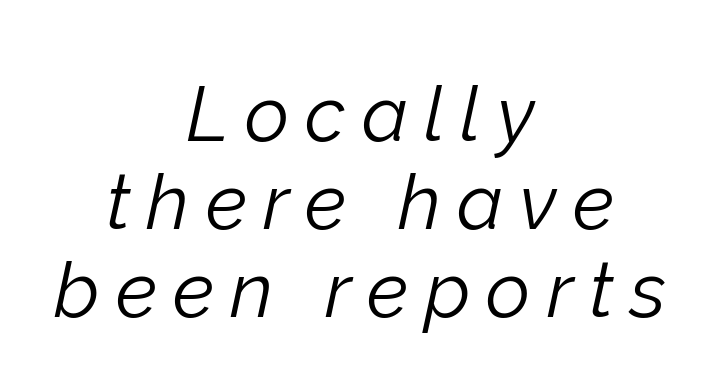
{"italic": "yes", "lean": "right", "slant_degrees": 12, "bold": "no", "weight": "light", "width": "normal", "stroke_contrast": "low", "x_height": "medium", "monospaced": "no", "underline": "no", "align": "center", "line_spacing": "tight", "line_spacing_ratio": 1.14, "letter_spacing": "wide", "letter_spacing_em": 0.21, "glyph_px": 77}
